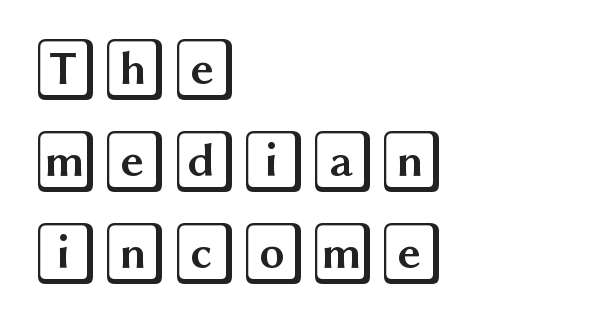
{"italic": "no", "width": "wide", "x_height": "large", "underline": "no", "align": "left", "line_spacing": "normal", "line_spacing_ratio": 1.46, "letter_spacing": "normal", "letter_spacing_em": 0.0, "glyph_px": 63}
